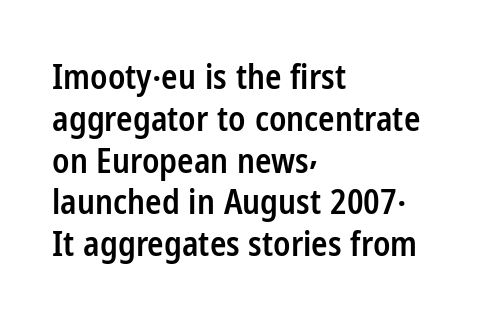
{"serif": "no", "italic": "no", "bold": "semi", "weight": "semibold", "width": "condensed", "stroke_contrast": "low", "x_height": "medium", "monospaced": "no", "underline": "no", "align": "left", "line_spacing_ratio": 1.23, "letter_spacing": "normal", "letter_spacing_em": 0.0, "glyph_px": 34}
